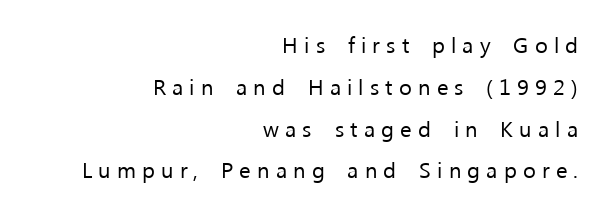
The cut favours lightness, reaching ordinary text weight at its darkest. A clean baseline with only descenders dipping below it. The line-height multiplier appears high, well above default. The lines are quadded right.
